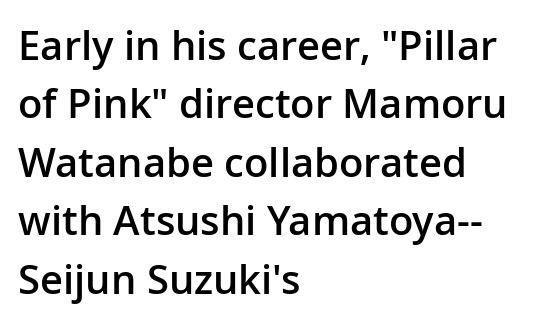
Q: Is the text bold? A: Semi-bold.
Q: Is the text italic (slanted)? A: No, it is upright.
Q: Is the typeface a serif or a sans-serif typeface? A: Sans-serif.
Q: Is the text underlined? A: No.
Q: How is the paragraph aligned? A: Left-aligned.
Q: Is the spacing between letters normal or unusually wide? A: Normal.
Q: Is the spacing between lines tight, normal or loose? A: Normal.
Q: Width (condensed, normal, or wide)? A: Normal.
Q: Stroke contrast? A: Low.
Q: x-height? A: Medium.
Q: Monospaced? A: No.
